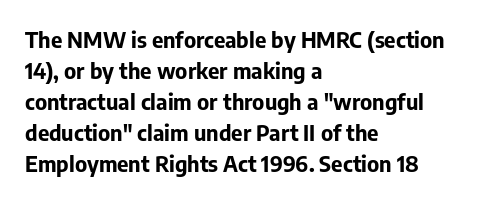
{"italic": "no", "bold": "yes", "underline": "no", "align": "left", "line_spacing": "normal", "line_spacing_ratio": 1.41, "letter_spacing": "normal", "letter_spacing_em": 0.0, "glyph_px": 22}
